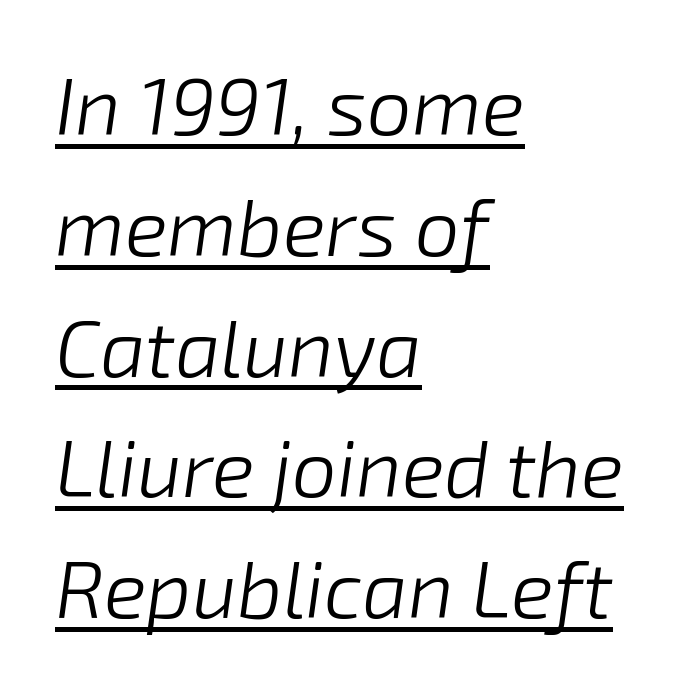
{"italic": "yes", "lean": "right", "slant_degrees": 8, "bold": "no", "weight": "light", "width": "normal", "stroke_contrast": "low", "x_height": "medium", "monospaced": "no", "underline": "yes", "align": "left", "line_spacing": "normal", "line_spacing_ratio": 1.51, "letter_spacing": "normal", "letter_spacing_em": 0.0, "glyph_px": 80}
